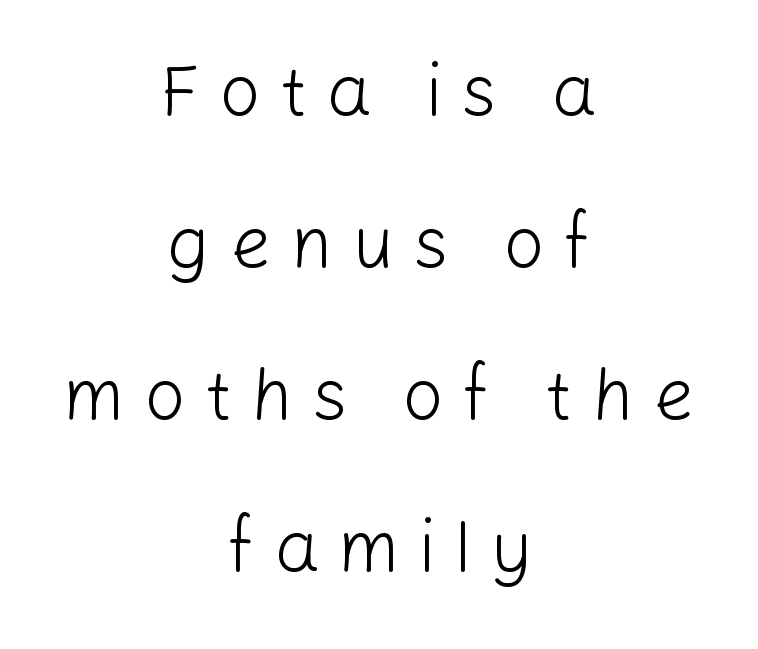
Check under the words: just untouched page. What's the leading like? Stretched, with rows far apart. Examine the stroke ends and you'll find no serifs. Reading down the block, each line starts at a different indent, mirrored at its end. Character widths vary here, with narrow letters taking less room than wide ones.
